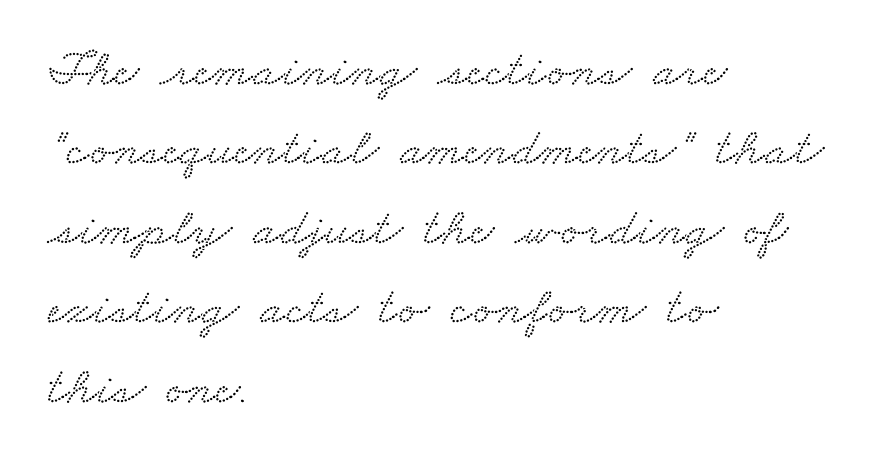
The image shows 53 px wide type; set left-aligned, normal line spacing (1.5x), normal letter spacing, not underlined; low stroke contrast and a small x-height.
